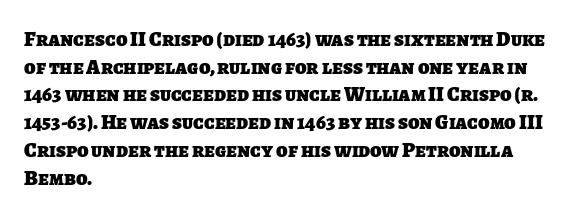
The image shows 21 px bold type; set left-aligned, normal line spacing (1.32x), normal letter spacing, not underlined.
